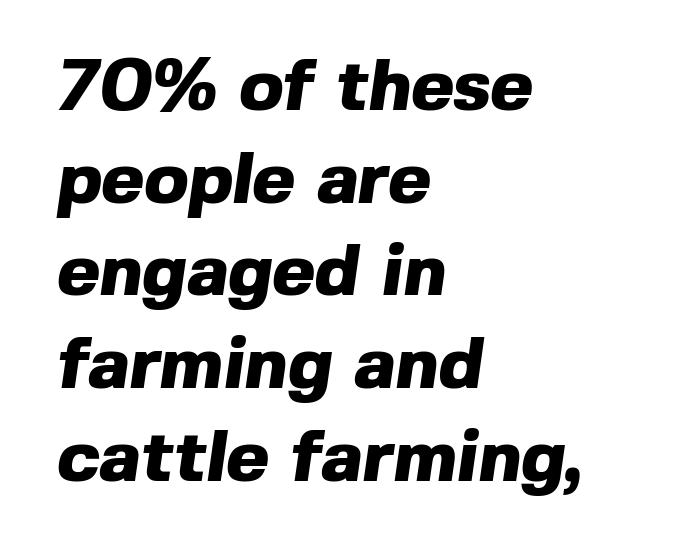
{"serif": "no", "bold": "yes", "weight": "heavy", "width": "normal", "x_height": "medium", "monospaced": "no", "underline": "no", "align": "left", "line_spacing": "normal", "line_spacing_ratio": 1.27, "letter_spacing": "normal", "letter_spacing_em": 0.0, "glyph_px": 73}
